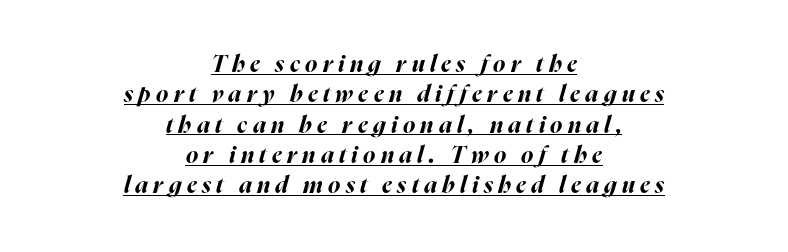
The image shows 23 px bold type, italic (leaning right); set centered, normal line spacing (1.32x), unusually wide letter spacing (+0.23 em), underlined.
